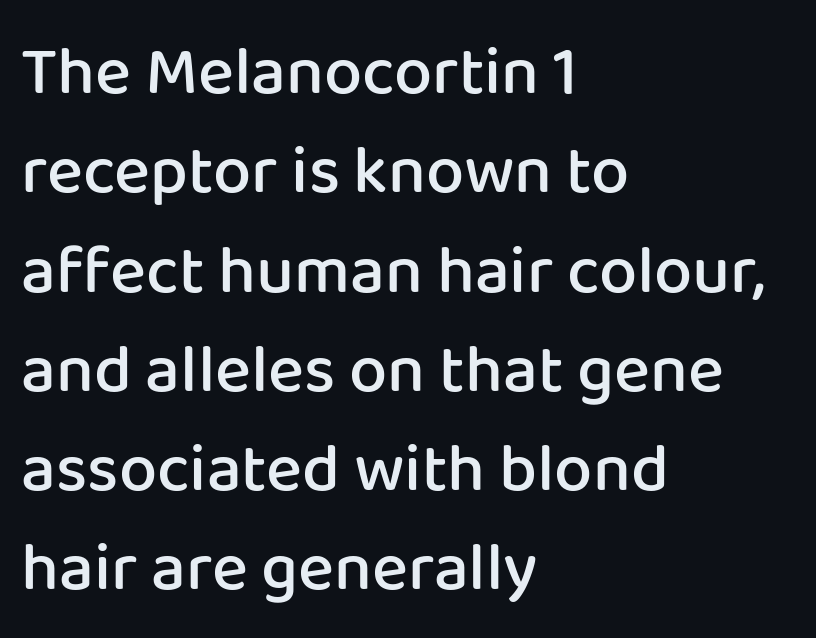
Q: Is the text bold? A: Semi-bold.
Q: Is the text italic (slanted)? A: No, it is upright.
Q: Is the typeface a serif or a sans-serif typeface? A: Sans-serif.
Q: Is the text underlined? A: No.
Q: How is the paragraph aligned? A: Left-aligned.
Q: Is the spacing between letters normal or unusually wide? A: Normal.
Q: Is the spacing between lines tight, normal or loose? A: Normal.
Q: Width (condensed, normal, or wide)? A: Normal.
Q: Stroke contrast? A: Low.
Q: x-height? A: Medium.
Q: Monospaced? A: No.
